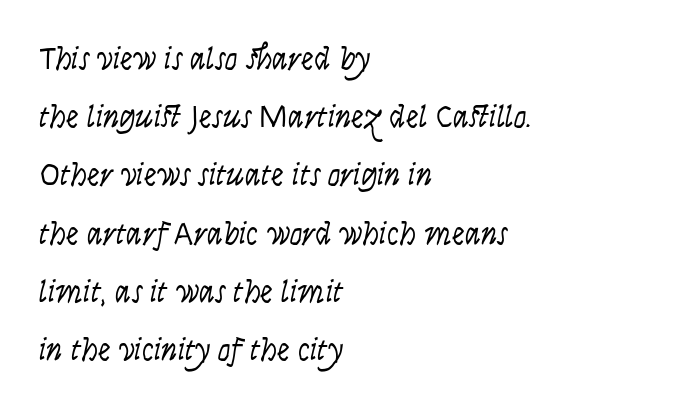
Q: Is the text bold? A: No.
Q: Is the text italic (slanted)? A: Yes.
Q: Is the typeface a serif or a sans-serif typeface? A: Sans-serif.
Q: Is the text underlined? A: No.
Q: How is the paragraph aligned? A: Left-aligned.
Q: Is the spacing between letters normal or unusually wide? A: Normal.
Q: Width (condensed, normal, or wide)? A: Condensed.
Q: Stroke contrast? A: Low.
Q: x-height? A: Large.
Q: Monospaced? A: No.
